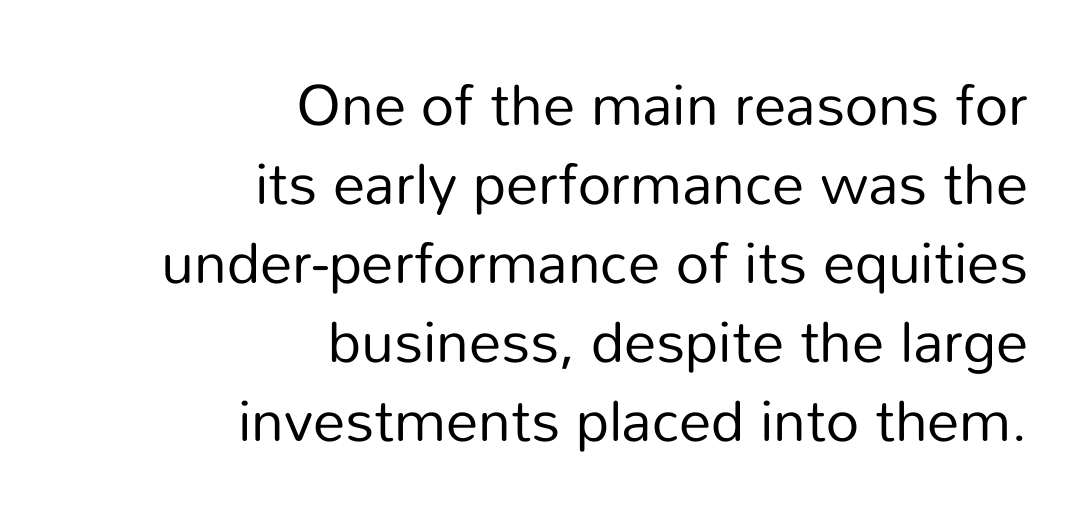
The image shows 58 px regular-weight sans-serif type, upright; set right-aligned, normal line spacing (1.36x), normal letter spacing, not underlined; low stroke contrast and a medium x-height.
